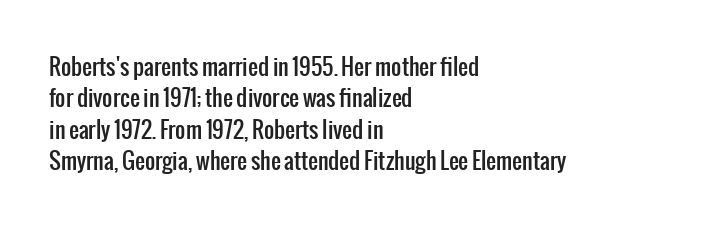
The image shows 22 px text type, upright; set left-aligned, normal line spacing (1.43x), normal letter spacing, not underlined.
